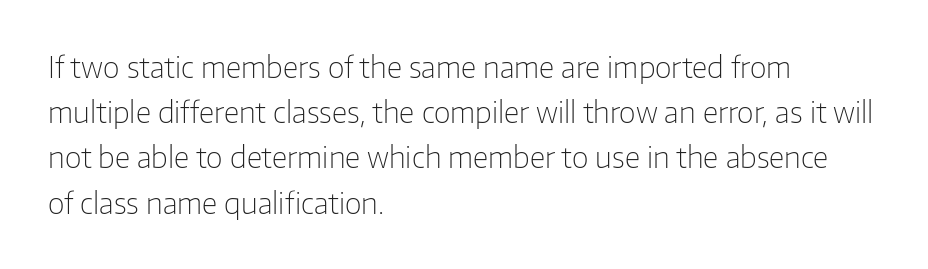
If you measured baseline to baseline, you'd find a middling distance. Looks like regular typesetting: each glyph gets only the width it needs. The foot of each line stays bare and open. A roman cut, with each character standing at attention. Typeset ragged right — the left edge is the straight one. No chunkiness to these letters — they're not bold.
